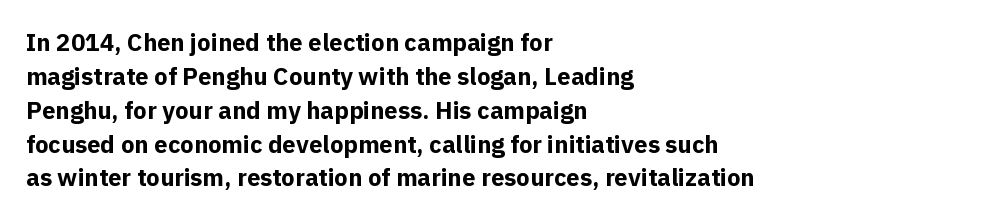
The image shows 24 px bold type, upright; set left-aligned, normal line spacing (1.41x), normal letter spacing, not underlined.
